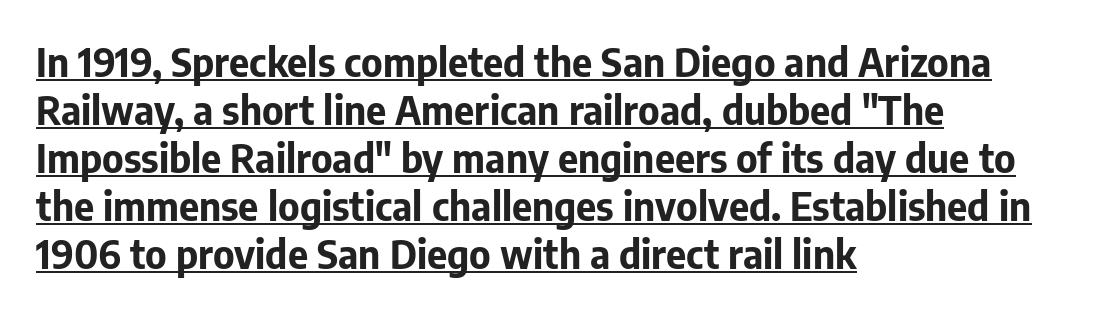
Q: Is the text bold? A: Yes.
Q: Is the text italic (slanted)? A: No, it is upright.
Q: Is the typeface a serif or a sans-serif typeface? A: Sans-serif.
Q: Is the text underlined? A: Yes.
Q: How is the paragraph aligned? A: Left-aligned.
Q: Is the spacing between letters normal or unusually wide? A: Normal.
Q: Width (condensed, normal, or wide)? A: Normal.
Q: Stroke contrast? A: Low.
Q: x-height? A: Medium.
Q: Monospaced? A: No.
